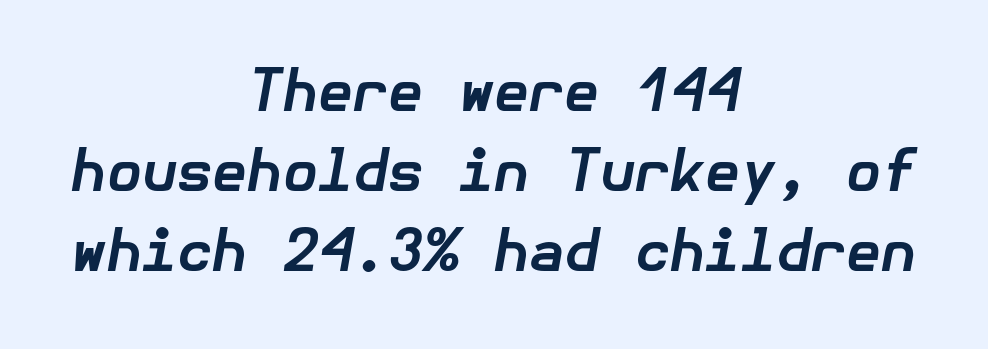
Q: Is the text bold? A: Yes.
Q: Is the text italic (slanted)? A: Yes, it leans right by about 10 degrees.
Q: Is the text underlined? A: No.
Q: How is the paragraph aligned? A: Centered.
Q: Is the spacing between letters normal or unusually wide? A: Normal.
Q: Is the spacing between lines tight, normal or loose? A: Normal.
Q: Width (condensed, normal, or wide)? A: Normal.
Q: Stroke contrast? A: Low.
Q: x-height? A: Medium.
